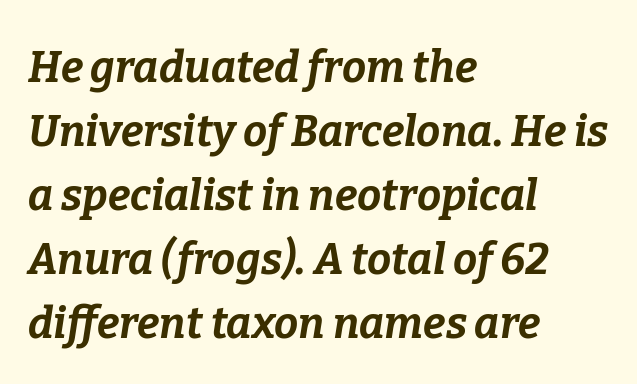
Q: Is the text bold? A: Yes.
Q: Is the text italic (slanted)? A: Yes, it leans right by about 9 degrees.
Q: Is the text underlined? A: No.
Q: How is the paragraph aligned? A: Left-aligned.
Q: Is the spacing between letters normal or unusually wide? A: Normal.
Q: Is the spacing between lines tight, normal or loose? A: Normal.
Q: Width (condensed, normal, or wide)? A: Normal.
Q: Stroke contrast? A: Low.
Q: x-height? A: Medium.
Q: Monospaced? A: No.
